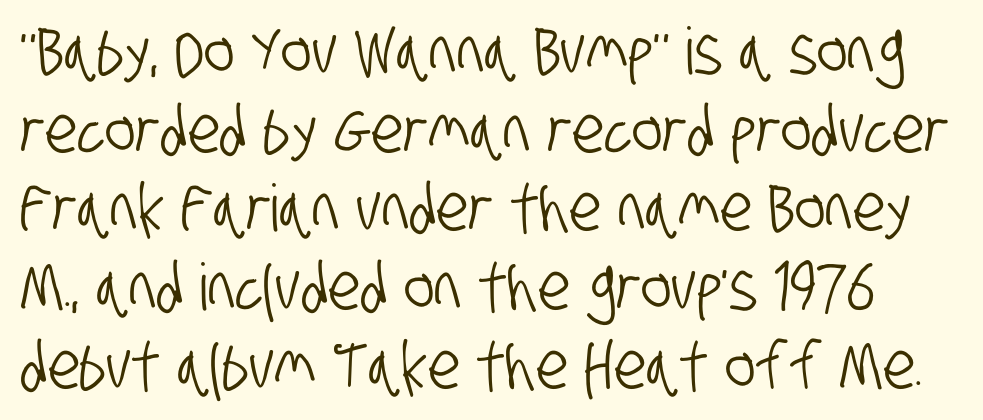
{"serif": "no", "width": "condensed", "stroke_contrast": "low", "x_height": "large", "monospaced": "no", "underline": "no", "line_spacing_ratio": 1.21, "letter_spacing": "normal", "letter_spacing_em": 0.0, "glyph_px": 65}
